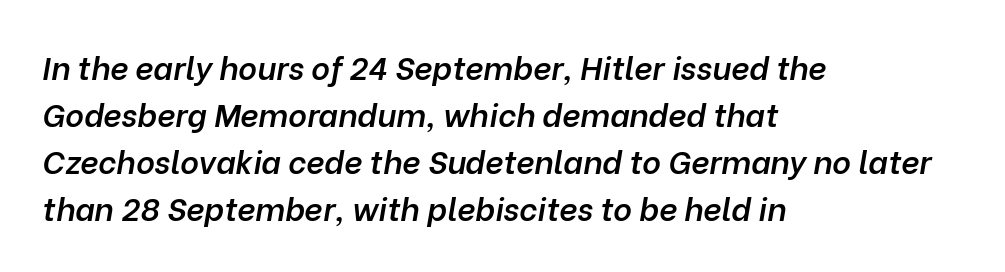
The string is rendered with underlining switched off. Set as a demibold, roughly 600 on the weight scale. Letter spacing: default. Honestly, the row spacing looks completely unremarkable.
